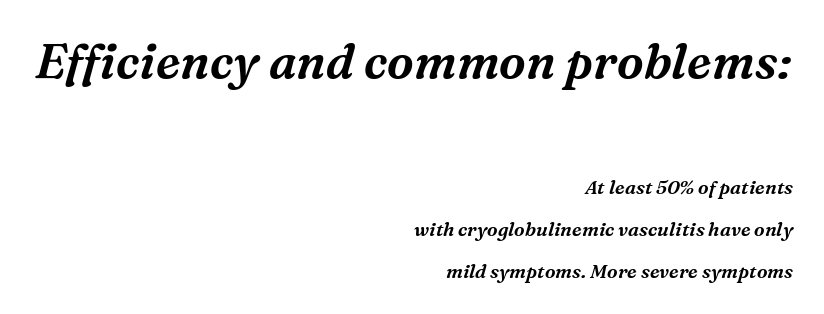
{"serif": "yes", "italic": "yes", "lean": "right", "slant_degrees": 16, "width": "normal", "stroke_contrast": "medium", "x_height": "medium", "monospaced": "no", "underline": "no", "align": "right", "line_spacing": "loose", "line_spacing_ratio": 2.2, "letter_spacing": "normal", "letter_spacing_em": 0.0, "larger_block": "first", "size_ratio": 2.53, "glyph_px": 48}
